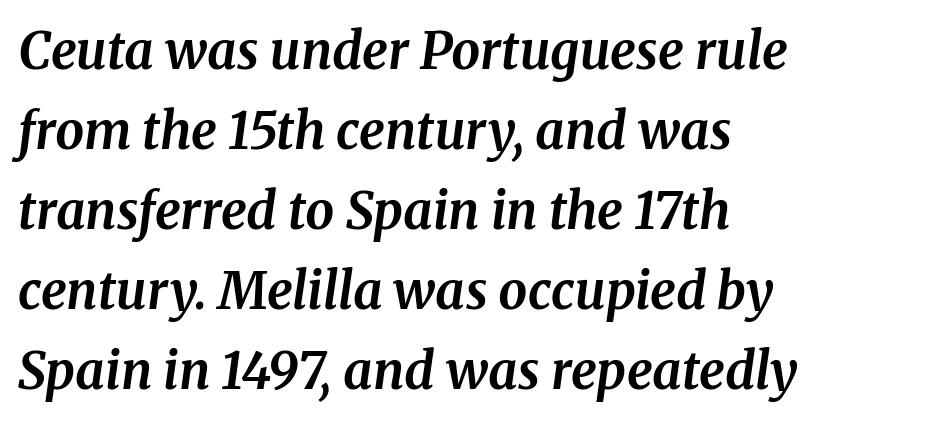
Q: Is the text bold? A: Yes.
Q: Is the text italic (slanted)? A: Yes, it leans right by about 8 degrees.
Q: Is the typeface a serif or a sans-serif typeface? A: Serif.
Q: Is the text underlined? A: No.
Q: How is the paragraph aligned? A: Left-aligned.
Q: Is the spacing between letters normal or unusually wide? A: Normal.
Q: Is the spacing between lines tight, normal or loose? A: Normal.
Q: Width (condensed, normal, or wide)? A: Normal.
Q: Stroke contrast? A: Medium.
Q: x-height? A: Medium.
Q: Monospaced? A: No.
